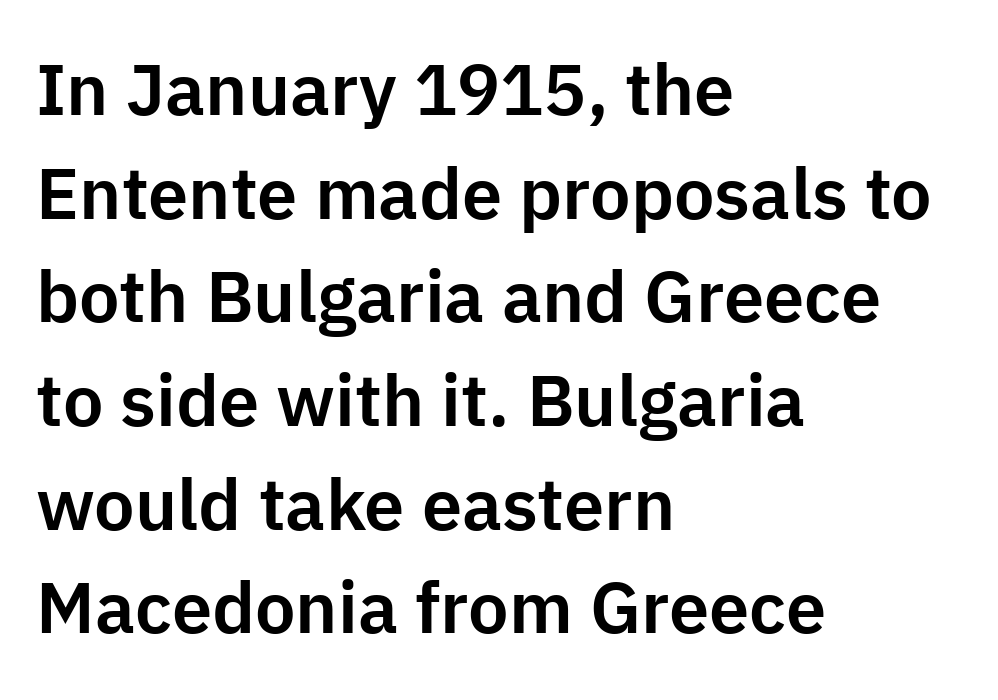
The passage shown is typed in a proportional face where columns would drift. Rendered with straight, roman letterforms. Vertically, the passage feels balanced, rows spaced as you'd expect. Letters rest on an invisible, unmarked baseline. Notice how the passage keeps a crisp vertical edge on the left only.
